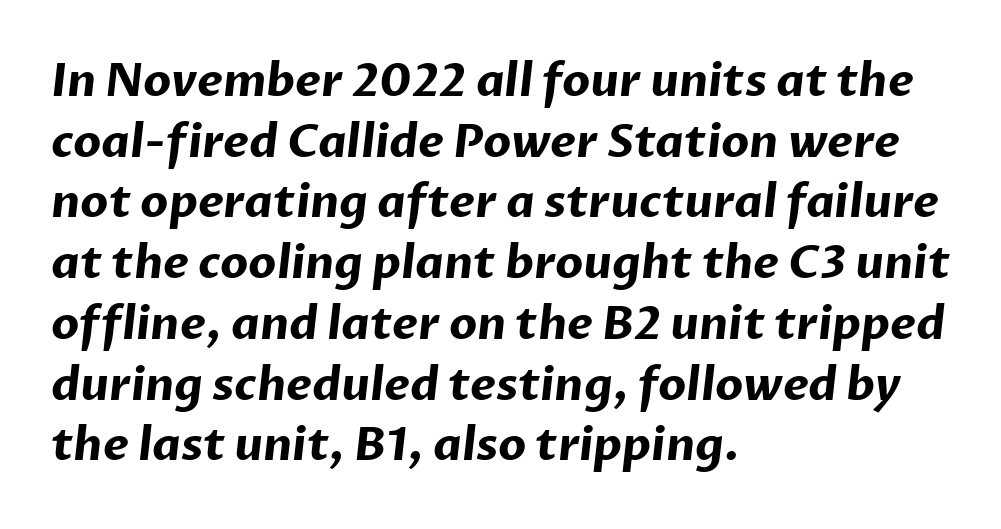
{"serif": "no", "bold": "yes", "weight": "bold", "width": "normal", "stroke_contrast": "low", "x_height": "medium", "monospaced": "no", "underline": "no", "align": "left", "line_spacing": "normal", "line_spacing_ratio": 1.35, "letter_spacing": "normal", "letter_spacing_em": 0.0, "glyph_px": 45}
